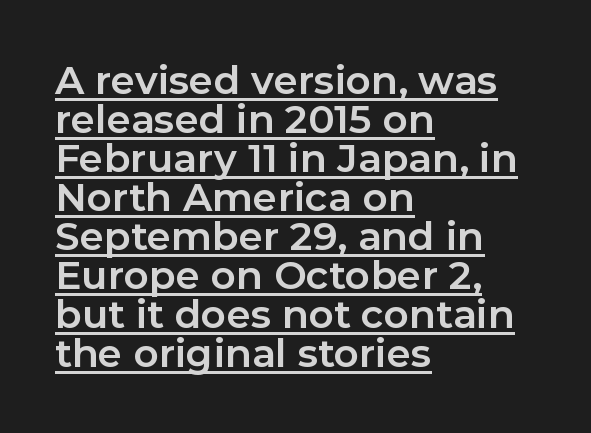
The image shows 39 px bold sans-serif type, upright; set left-aligned, tight line spacing (1.0x), normal letter spacing, underlined; low stroke contrast and a medium x-height.
